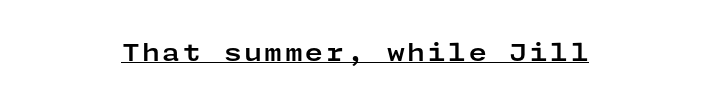
{"italic": "no", "bold": "yes", "underline": "yes", "align": "center", "glyph_px": 23}
